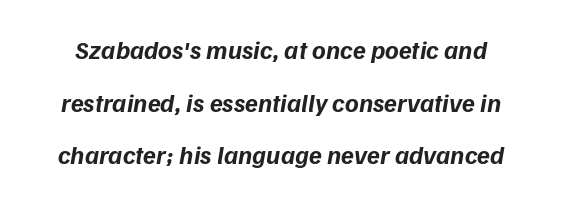
The image shows 26 px bold type; set loose line spacing (2.02x), normal letter spacing, not underlined.
